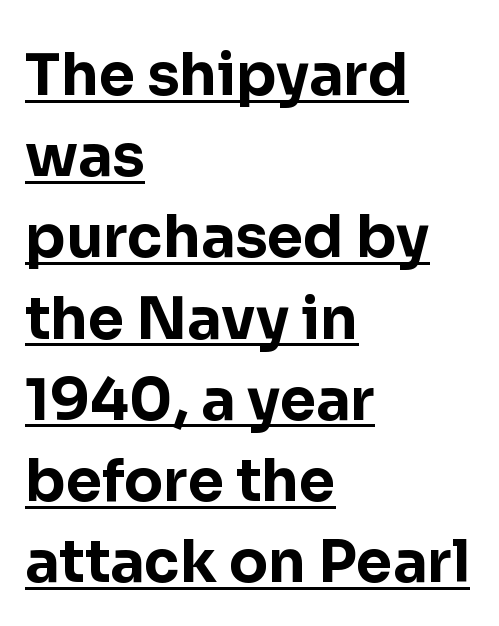
Q: Is the text bold? A: Yes.
Q: Is the text italic (slanted)? A: No, it is upright.
Q: Is the typeface a serif or a sans-serif typeface? A: Sans-serif.
Q: Is the text underlined? A: Yes.
Q: How is the paragraph aligned? A: Left-aligned.
Q: Is the spacing between letters normal or unusually wide? A: Normal.
Q: Is the spacing between lines tight, normal or loose? A: Normal.
Q: Width (condensed, normal, or wide)? A: Normal.
Q: Stroke contrast? A: Low.
Q: x-height? A: Medium.
Q: Monospaced? A: No.
